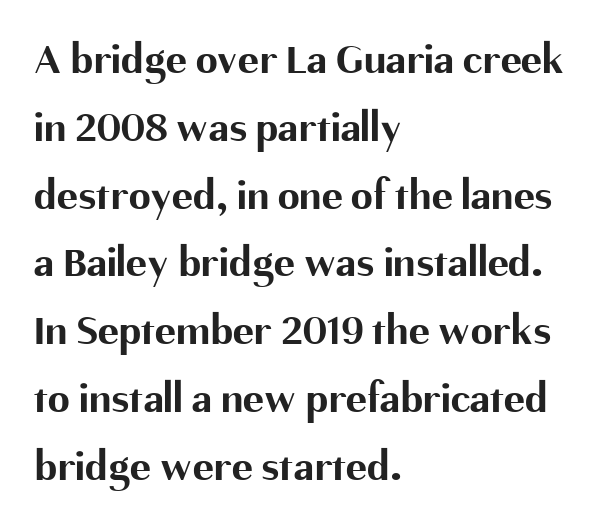
Q: Is the text bold? A: Yes.
Q: Is the text italic (slanted)? A: No, it is upright.
Q: Is the typeface a serif or a sans-serif typeface? A: Sans-serif.
Q: Is the text underlined? A: No.
Q: How is the paragraph aligned? A: Left-aligned.
Q: Is the spacing between letters normal or unusually wide? A: Normal.
Q: Is the spacing between lines tight, normal or loose? A: Normal.
Q: Width (condensed, normal, or wide)? A: Normal.
Q: Stroke contrast? A: Medium.
Q: x-height? A: Medium.
Q: Monospaced? A: No.
